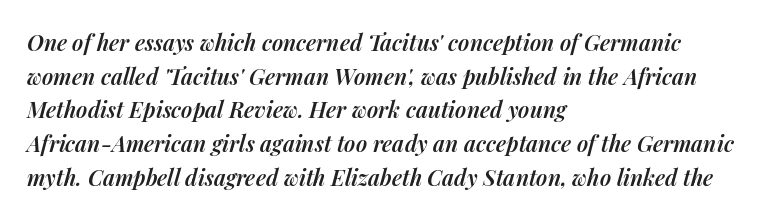
{"italic": "yes", "lean": "right", "slant_degrees": 14, "bold": "semi", "underline": "no", "align": "left", "line_spacing": "normal", "line_spacing_ratio": 1.53, "letter_spacing": "normal", "letter_spacing_em": 0.0, "glyph_px": 22}
